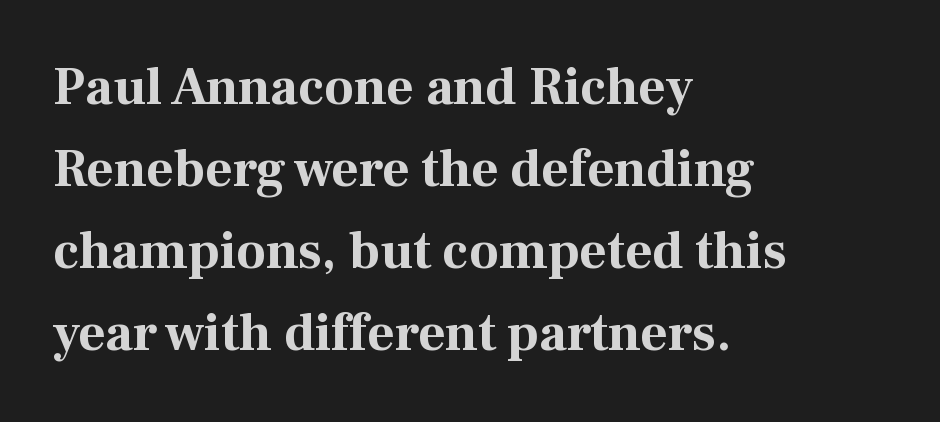
Q: Is the text bold? A: Yes.
Q: Is the text italic (slanted)? A: No, it is upright.
Q: Is the typeface a serif or a sans-serif typeface? A: Serif.
Q: Is the text underlined? A: No.
Q: How is the paragraph aligned? A: Left-aligned.
Q: Is the spacing between letters normal or unusually wide? A: Normal.
Q: Is the spacing between lines tight, normal or loose? A: Normal.
Q: Width (condensed, normal, or wide)? A: Normal.
Q: Stroke contrast? A: Medium.
Q: x-height? A: Medium.
Q: Monospaced? A: No.
